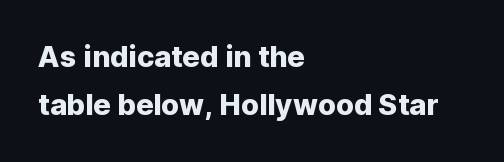
{"serif": "no", "italic": "no", "width": "normal", "stroke_contrast": "low", "x_height": "medium", "monospaced": "no", "underline": "no", "align": "left", "line_spacing": "normal", "line_spacing_ratio": 1.67, "letter_spacing": "normal", "letter_spacing_em": 0.0, "glyph_px": 29}
